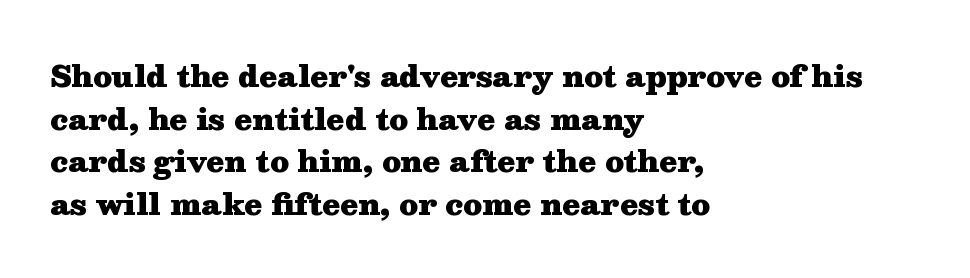
{"serif": "yes", "italic": "no", "bold": "yes", "weight": "heavy", "width": "wide", "stroke_contrast": "medium", "x_height": "medium", "monospaced": "no", "underline": "no", "align": "left", "line_spacing": "normal", "line_spacing_ratio": 1.47, "letter_spacing": "normal", "letter_spacing_em": 0.0, "glyph_px": 29}
